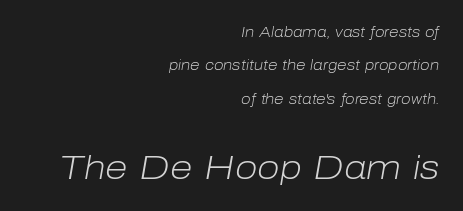
The space beneath each line is pristine and unruled. The more generous point size was reserved for the lower chunk. Is there much room between lines? Yes — plenty of vertical air separates them. A typesetter would call this proportional, since set widths differ per character.
